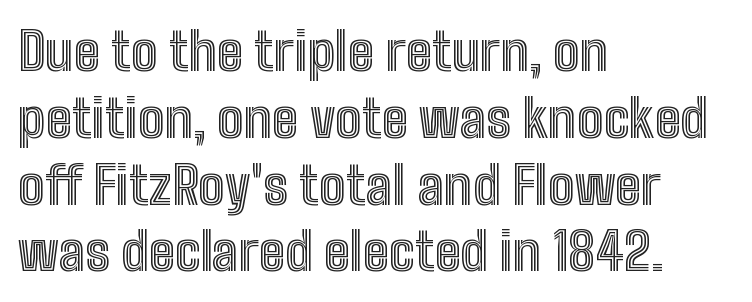
Alignment: flush left. Each row of text sits above clean, open space. Spacing between characters is what you'd get straight out of the box. Regarding leading, the lines here are spaced in the standard way. Think of a printed novel: that variable character pitch is what you see here. The font's upright variant was chosen for this text.
